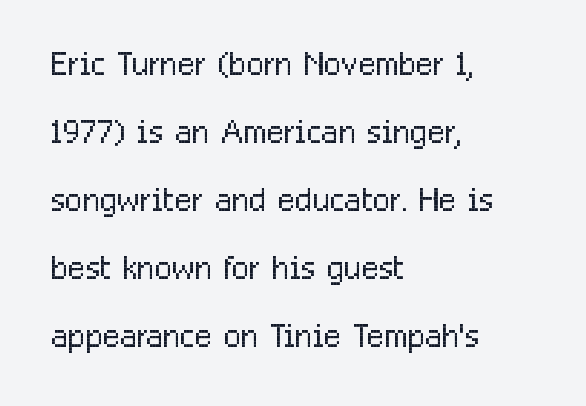
The image shows 46 px light, condensed sans-serif type, upright; set left-aligned, normal line spacing (1.48x), normal letter spacing, not underlined; low stroke contrast and a medium x-height.
